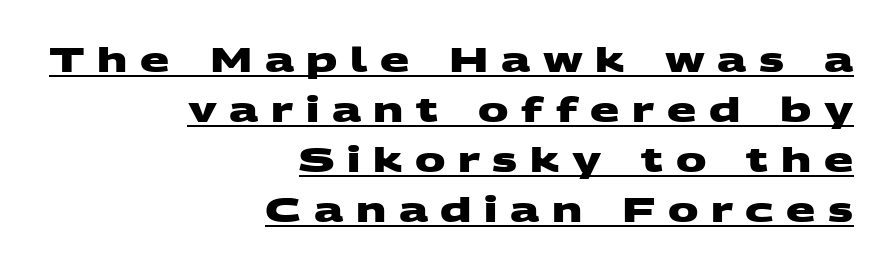
The image shows 34 px heavy, wide sans-serif type; set right-aligned, normal line spacing (1.47x), unusually wide letter spacing (+0.37 em), underlined; medium stroke contrast and a large x-height.
